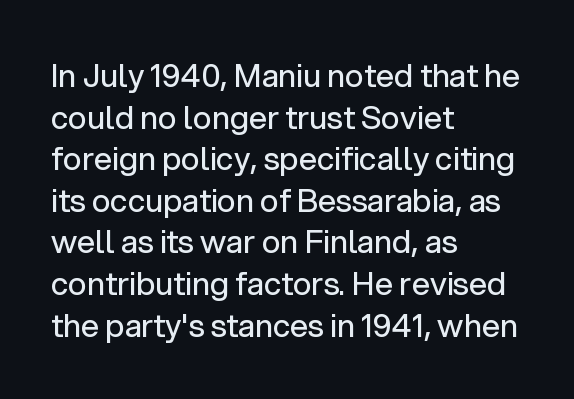
The image shows 32 px regular-weight sans-serif type, upright; set left-aligned, normal line spacing (1.3x), normal letter spacing, not underlined; low stroke contrast and a medium x-height.
